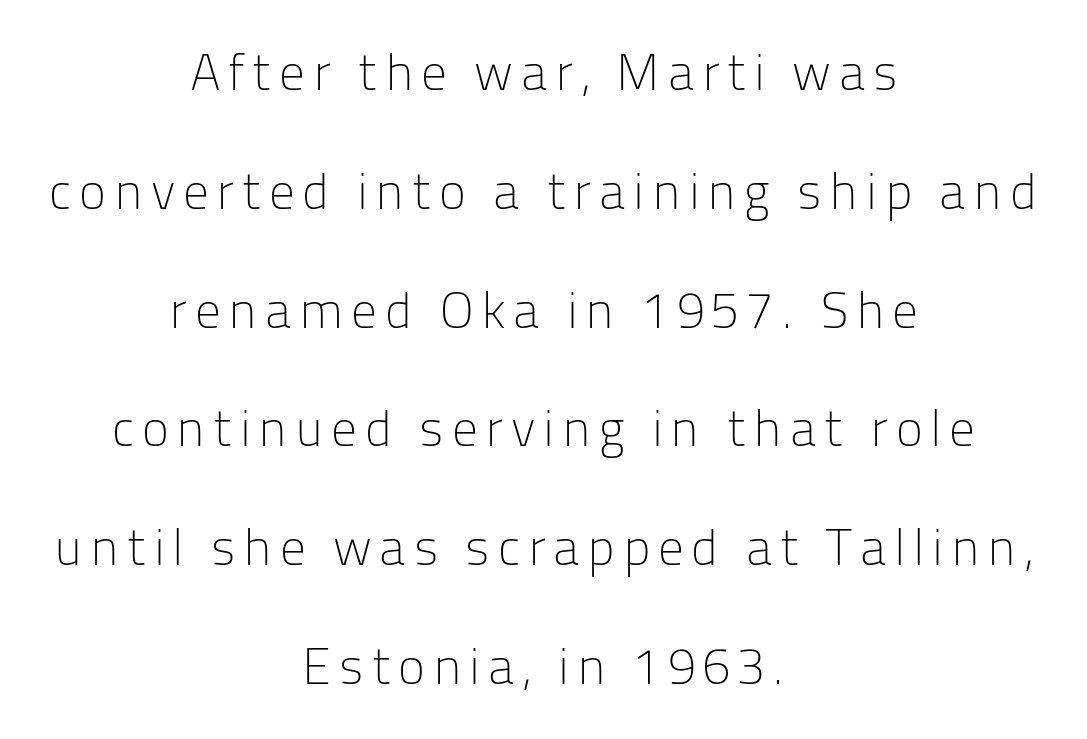
The image shows 51 px light sans-serif type, upright; set centered, loose line spacing (2.33x), not underlined; low stroke contrast and a medium x-height.
